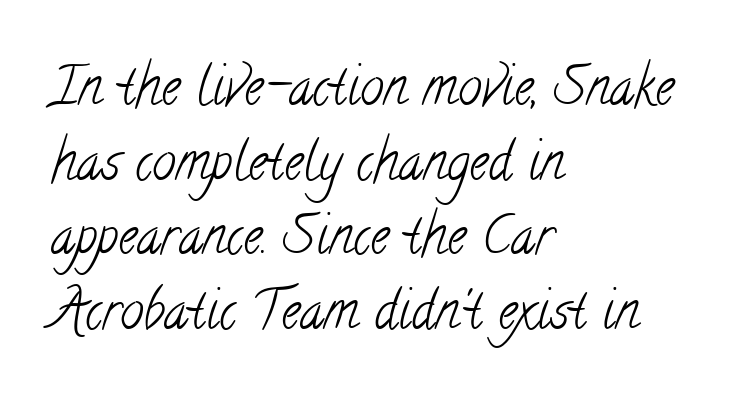
Q: Is the text bold? A: No.
Q: Is the text underlined? A: No.
Q: How is the paragraph aligned? A: Left-aligned.
Q: Is the spacing between letters normal or unusually wide? A: Normal.
Q: Is the spacing between lines tight, normal or loose? A: Normal.
Q: Width (condensed, normal, or wide)? A: Condensed.
Q: Stroke contrast? A: Low.
Q: x-height? A: Small.
Q: Monospaced? A: No.
